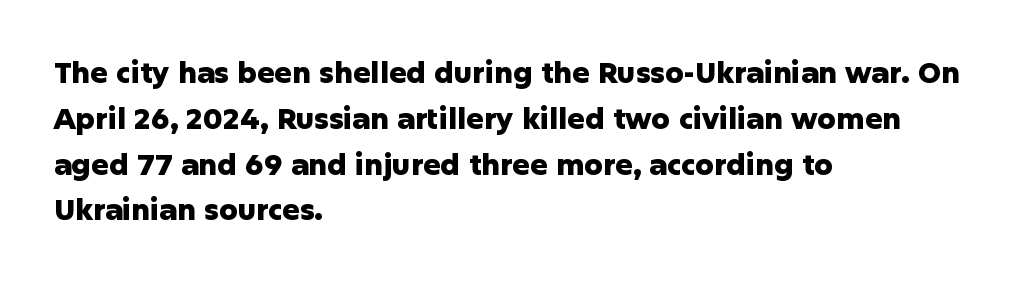
Q: Is the text bold? A: Yes.
Q: Is the text italic (slanted)? A: No, it is upright.
Q: Is the typeface a serif or a sans-serif typeface? A: Sans-serif.
Q: Is the text underlined? A: No.
Q: How is the paragraph aligned? A: Left-aligned.
Q: Is the spacing between letters normal or unusually wide? A: Normal.
Q: Is the spacing between lines tight, normal or loose? A: Normal.
Q: Width (condensed, normal, or wide)? A: Normal.
Q: Stroke contrast? A: Low.
Q: x-height? A: Medium.
Q: Monospaced? A: No.
